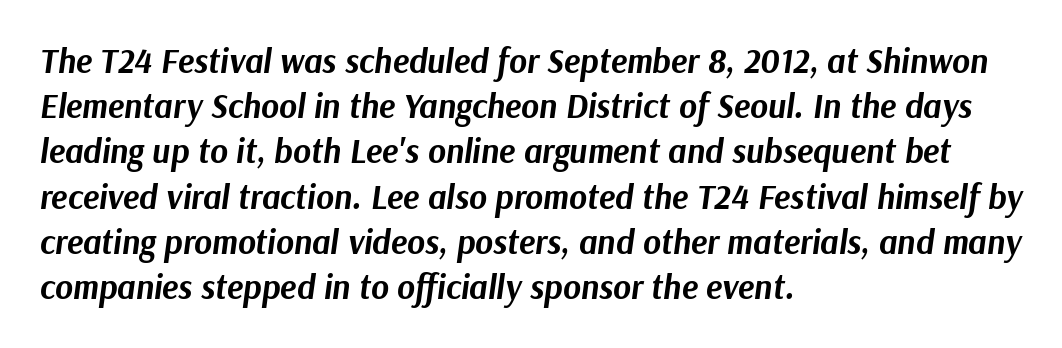
Q: Is the text bold? A: Yes.
Q: Is the text italic (slanted)? A: Yes, it leans right by about 9 degrees.
Q: Is the text underlined? A: No.
Q: How is the paragraph aligned? A: Left-aligned.
Q: Is the spacing between letters normal or unusually wide? A: Normal.
Q: Is the spacing between lines tight, normal or loose? A: Normal.
Q: Width (condensed, normal, or wide)? A: Normal.
Q: Stroke contrast? A: Medium.
Q: x-height? A: Medium.
Q: Monospaced? A: No.
